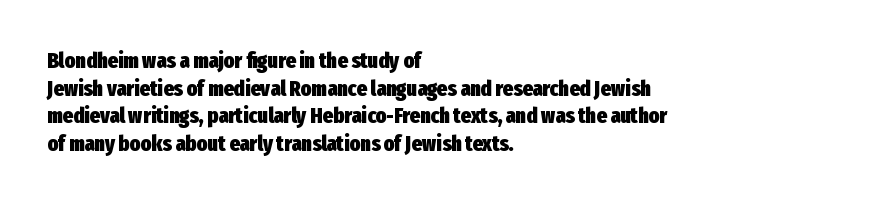
These words are printed bold, with thick strokes throughout. The string is rendered with underlining switched off. What's the leading like? Ordinary, nothing unusual. Tracking value appears to be zero — textbook default spacing. This rendering uses left alignment, leaving the right contour irregular. Every stem runs plumb, perpendicular to the baseline.
